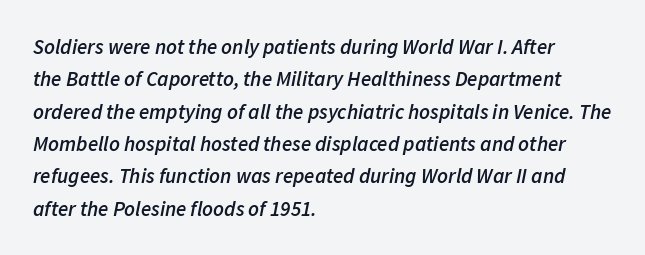
The image shows 21 px text type, italic (leaning right); set left-aligned, normal line spacing (1.54x), normal letter spacing, not underlined.
